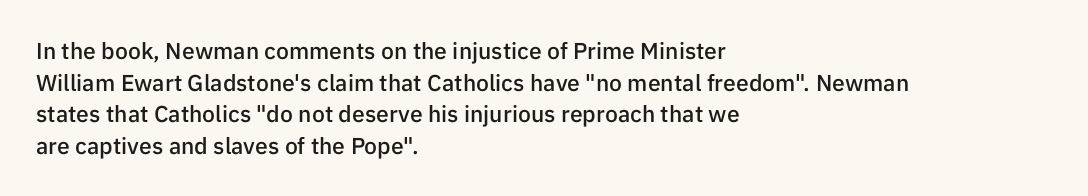
{"italic": "no", "bold": "semi", "underline": "no", "align": "left", "line_spacing": "normal", "line_spacing_ratio": 1.37, "letter_spacing": "normal", "letter_spacing_em": 0.0, "glyph_px": 23}
